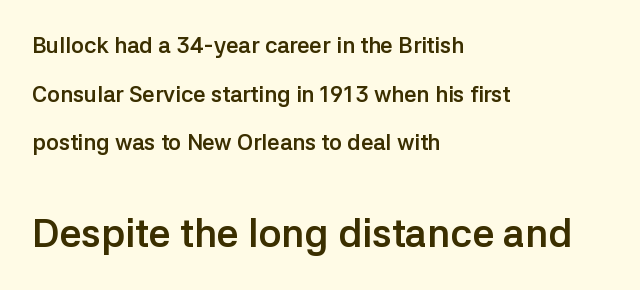
Q: Is the text bold? A: Yes.
Q: Is the text italic (slanted)? A: No, it is upright.
Q: Is the typeface a serif or a sans-serif typeface? A: Sans-serif.
Q: Is the text underlined? A: No.
Q: How is the paragraph aligned? A: Left-aligned.
Q: Is the spacing between letters normal or unusually wide? A: Normal.
Q: Is the spacing between lines tight, normal or loose? A: Loose.
Q: Which block of text is set in a larger size, the first (top) or the second (bottom)? A: The second (bottom) one.
Q: Width (condensed, normal, or wide)? A: Normal.
Q: Stroke contrast? A: Low.
Q: x-height? A: Medium.
Q: Monospaced? A: No.
